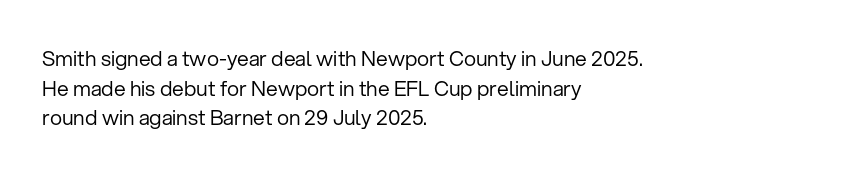
Quick note: underline off. Do the letters lean? They stand straight. The text block is weighted toward the left margin, trailing off unevenly rightward. This rendering leaves character spacing at its baseline value. Vertical spacing — default.
